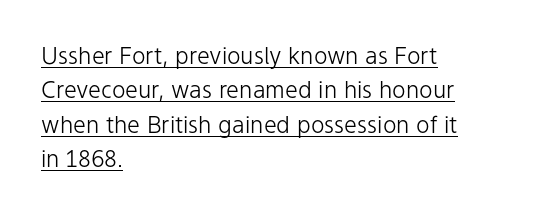
The image shows 23 px text type, upright; set left-aligned, normal line spacing (1.49x), normal letter spacing, underlined.
